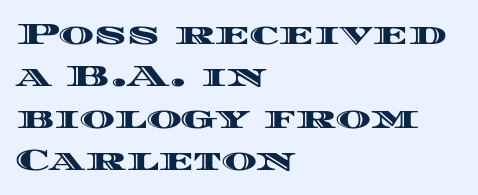
Q: Is the text italic (slanted)? A: No, it is upright.
Q: Is the text underlined? A: No.
Q: How is the paragraph aligned? A: Left-aligned.
Q: Is the spacing between letters normal or unusually wide? A: Normal.
Q: Is the spacing between lines tight, normal or loose? A: Normal.
Q: Width (condensed, normal, or wide)? A: Wide.
Q: x-height? A: Large.
Q: Monospaced? A: No.
